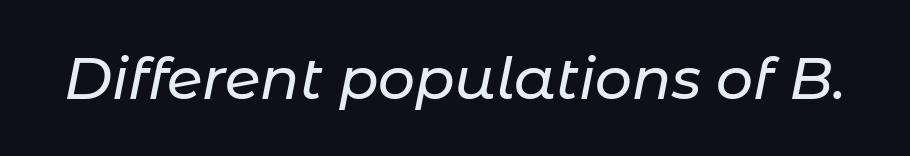
A typesetter would call this proportional, since set widths differ per character. The face used here has a pronounced slope to its letters. The glyphs are unaccompanied by any horizontal stroke below them. Inter-character spacing is left at the font's built-in metrics.
